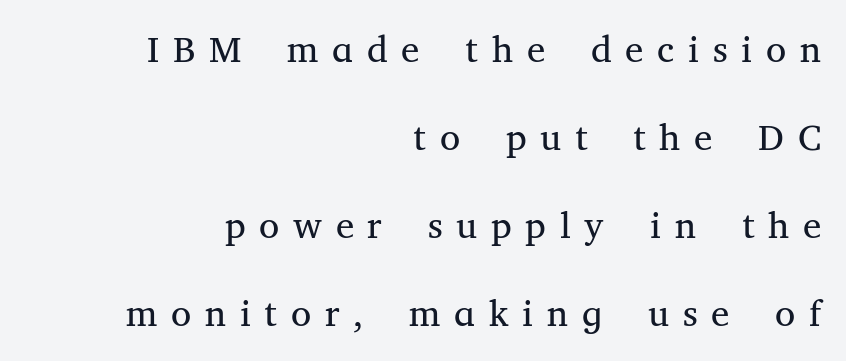
Summary of weight: not heavy and not bold. Which margin do the lines hug? The right one — the left edge is uneven. The passage shown is typed in a proportional face where columns would drift. Substantial extra tracking has been applied to these lines. The rendering uses a large line-height, opening up the rows.
